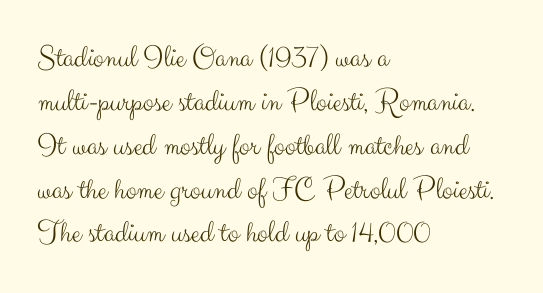
The image shows 32 px light sans-serif type; set left-aligned, normal line spacing (1.37x), normal letter spacing, not underlined; medium stroke contrast and a small x-height.
